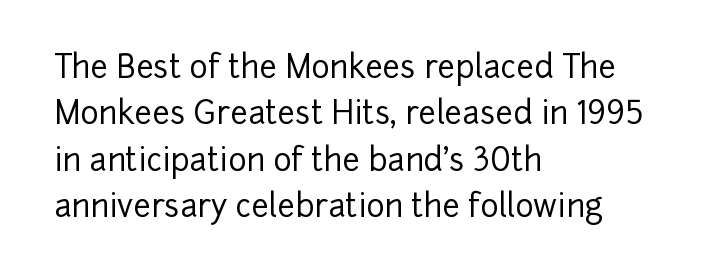
Q: Is the text italic (slanted)? A: No, it is upright.
Q: Is the typeface a serif or a sans-serif typeface? A: Sans-serif.
Q: Is the text underlined? A: No.
Q: How is the paragraph aligned? A: Left-aligned.
Q: Is the spacing between letters normal or unusually wide? A: Normal.
Q: Is the spacing between lines tight, normal or loose? A: Normal.
Q: Width (condensed, normal, or wide)? A: Normal.
Q: Stroke contrast? A: Low.
Q: x-height? A: Medium.
Q: Monospaced? A: No.
